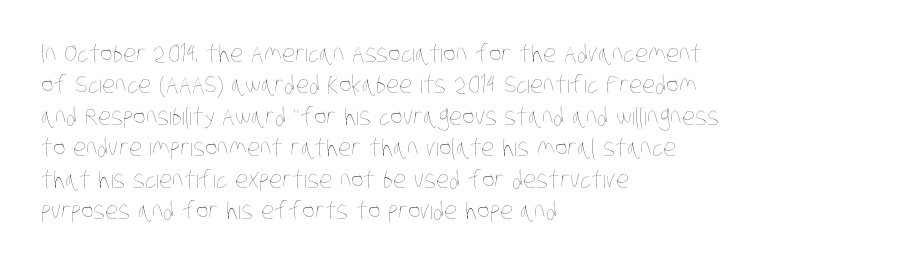
{"bold": "no", "underline": "no", "align": "left", "line_spacing": "normal", "line_spacing_ratio": 1.31, "letter_spacing": "normal", "letter_spacing_em": 0.0, "glyph_px": 24}
